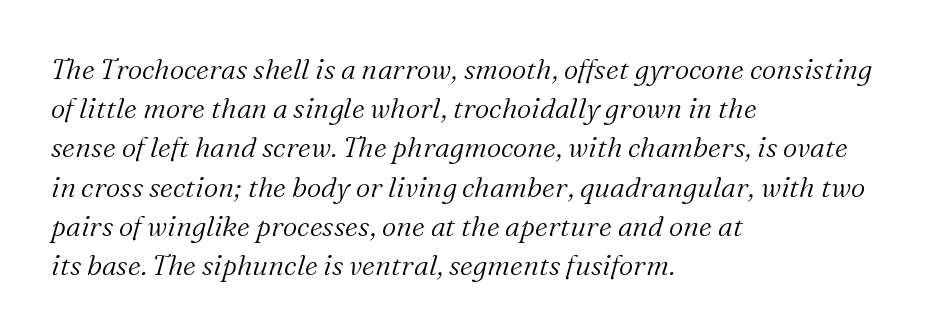
Q: Is the text bold? A: No.
Q: Is the text italic (slanted)? A: Yes, it leans right by about 16 degrees.
Q: Is the typeface a serif or a sans-serif typeface? A: Serif.
Q: Is the text underlined? A: No.
Q: How is the paragraph aligned? A: Left-aligned.
Q: Is the spacing between letters normal or unusually wide? A: Normal.
Q: Is the spacing between lines tight, normal or loose? A: Normal.
Q: Width (condensed, normal, or wide)? A: Normal.
Q: Stroke contrast? A: Medium.
Q: x-height? A: Medium.
Q: Monospaced? A: No.
